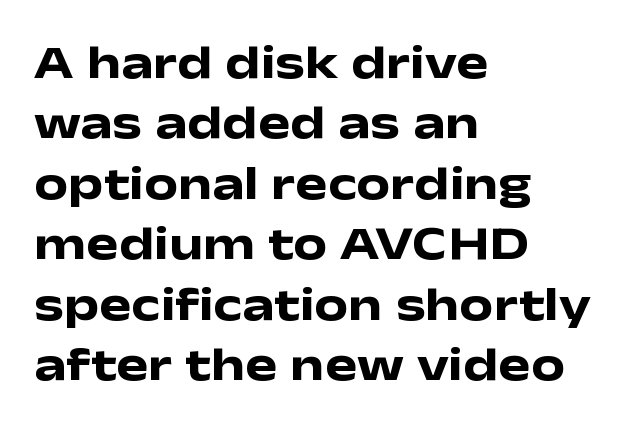
Q: Is the text bold? A: Yes.
Q: Is the text italic (slanted)? A: No, it is upright.
Q: Is the typeface a serif or a sans-serif typeface? A: Sans-serif.
Q: Is the text underlined? A: No.
Q: How is the paragraph aligned? A: Left-aligned.
Q: Is the spacing between letters normal or unusually wide? A: Normal.
Q: Is the spacing between lines tight, normal or loose? A: Normal.
Q: Width (condensed, normal, or wide)? A: Wide.
Q: Stroke contrast? A: Low.
Q: x-height? A: Medium.
Q: Monospaced? A: No.
